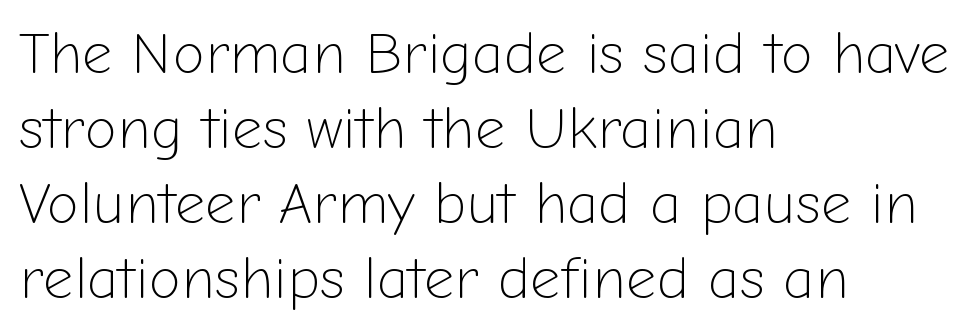
Typeset ragged right — the left edge is the straight one. The rendering uses natural spacing where letterforms have individual widths. Quick note: underline off. This block has exactly the height ordinary leading produces.
